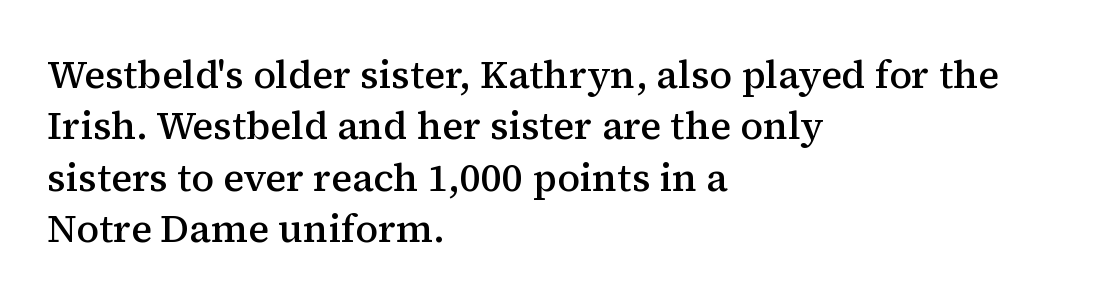
Q: Is the text bold? A: Semi-bold.
Q: Is the text italic (slanted)? A: No, it is upright.
Q: Is the typeface a serif or a sans-serif typeface? A: Serif.
Q: Is the text underlined? A: No.
Q: How is the paragraph aligned? A: Left-aligned.
Q: Is the spacing between letters normal or unusually wide? A: Normal.
Q: Is the spacing between lines tight, normal or loose? A: Normal.
Q: Width (condensed, normal, or wide)? A: Normal.
Q: Stroke contrast? A: Medium.
Q: x-height? A: Medium.
Q: Monospaced? A: No.
